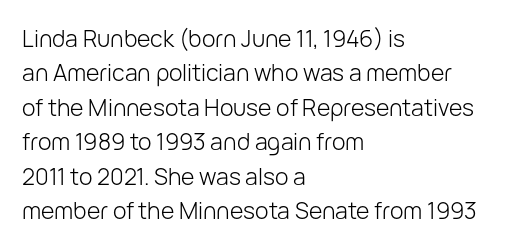
The image shows 23 px text type, upright; set left-aligned, normal line spacing (1.5x), normal letter spacing, not underlined.
